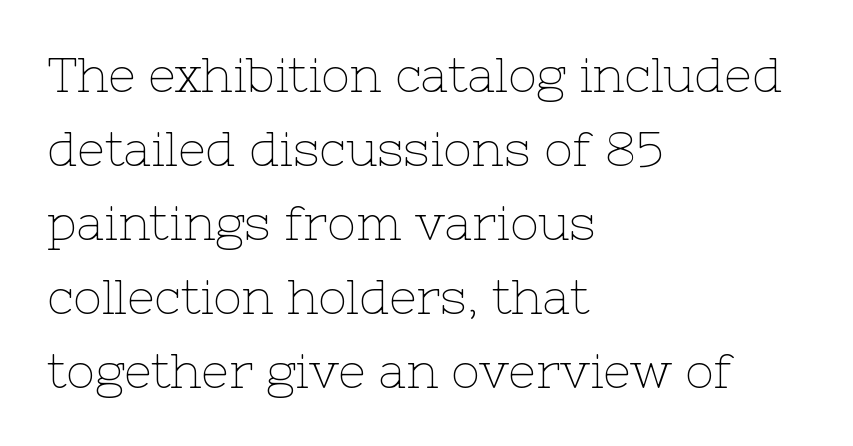
Visually the block forms a straight wall on the left and a jagged coastline on the right. In terms of leading, this rendering sits right in the middle. Each letter keeps its own natural width here, so spacing adapts to shape. Clear beneath every line of the passage. Compared with a typical body face, this is equally light or lighter still.
